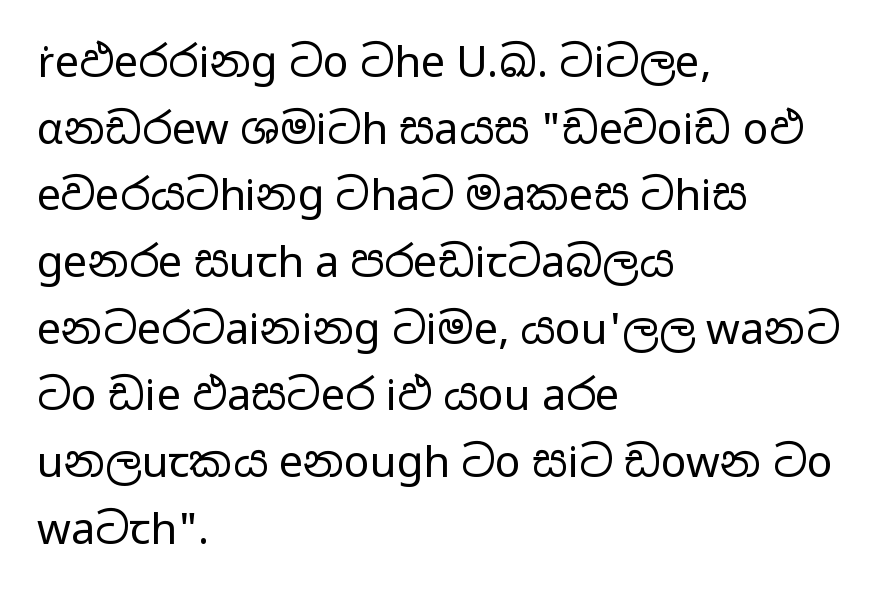
Q: Is the text bold? A: No.
Q: Is the text italic (slanted)? A: No, it is upright.
Q: Is the typeface a serif or a sans-serif typeface? A: Sans-serif.
Q: Is the text underlined? A: No.
Q: How is the paragraph aligned? A: Left-aligned.
Q: Is the spacing between letters normal or unusually wide? A: Normal.
Q: Is the spacing between lines tight, normal or loose? A: Normal.
Q: Width (condensed, normal, or wide)? A: Wide.
Q: Stroke contrast? A: Low.
Q: x-height? A: Medium.
Q: Monospaced? A: No.
